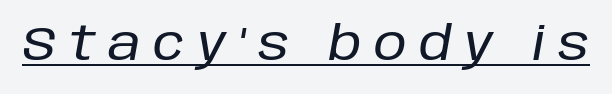
The image shows 47 px text type, italic (leaning right); set unusually wide letter spacing (+0.27 em), underlined; low stroke contrast and a large x-height.
